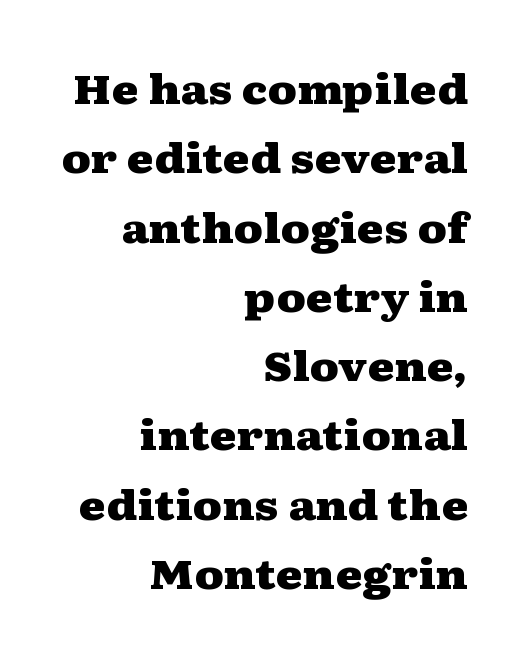
Q: Is the text bold? A: Yes.
Q: Is the text italic (slanted)? A: No, it is upright.
Q: Is the typeface a serif or a sans-serif typeface? A: Serif.
Q: Is the text underlined? A: No.
Q: How is the paragraph aligned? A: Right-aligned.
Q: Is the spacing between letters normal or unusually wide? A: Normal.
Q: Is the spacing between lines tight, normal or loose? A: Normal.
Q: Width (condensed, normal, or wide)? A: Wide.
Q: Stroke contrast? A: Medium.
Q: x-height? A: Medium.
Q: Monospaced? A: No.
